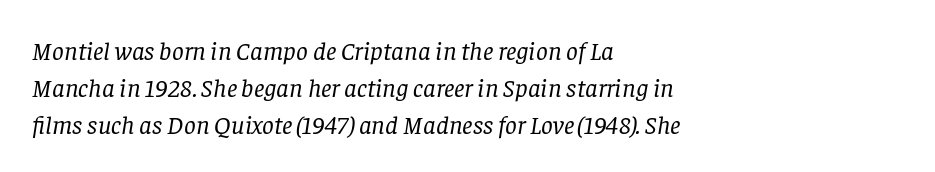
Q: Is the text bold? A: No.
Q: Is the text italic (slanted)? A: Yes, it leans right by about 8 degrees.
Q: Is the text underlined? A: No.
Q: How is the paragraph aligned? A: Left-aligned.
Q: Is the spacing between letters normal or unusually wide? A: Normal.
Q: Is the spacing between lines tight, normal or loose? A: Normal.
